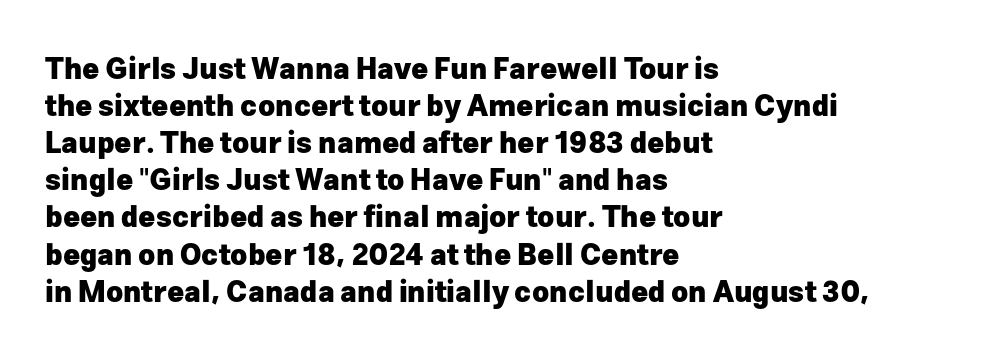
The strokes are fattened all the way to bold. Does extra space separate the letters? No, they use regular spacing. Leading matches the norm, producing a regular column. Does the lettering tilt? It doesn't — this is upright. The passage shown is typeset with a sans-serif family. A student would call this left alignment; a typographer would say flush left, rag right.
